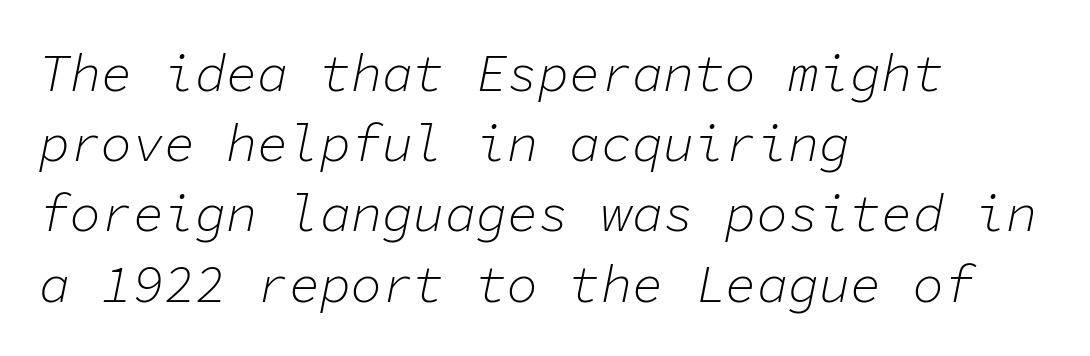
{"italic": "yes", "lean": "right", "slant_degrees": 11, "bold": "no", "weight": "light", "width": "normal", "stroke_contrast": "low", "x_height": "medium", "monospaced": "yes", "underline": "no", "align": "left", "line_spacing": "normal", "line_spacing_ratio": 1.35, "letter_spacing": "normal", "letter_spacing_em": 0.0, "glyph_px": 52}
